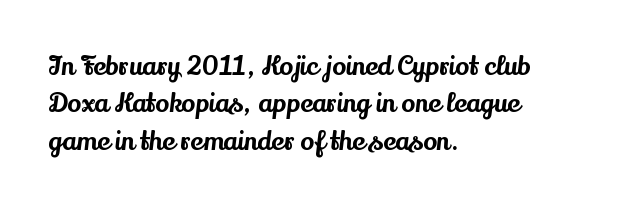
The image shows 26 px text type; set left-aligned, normal line spacing (1.44x), normal letter spacing, not underlined.
